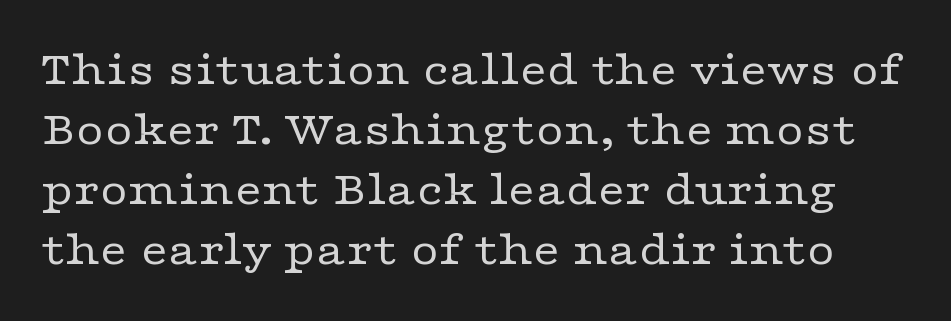
{"serif": "yes", "italic": "no", "bold": "no", "weight": "regular", "width": "wide", "stroke_contrast": "low", "x_height": "medium", "monospaced": "no", "underline": "no", "line_spacing": "normal", "line_spacing_ratio": 1.25, "letter_spacing": "normal", "letter_spacing_em": 0.0, "glyph_px": 48}
